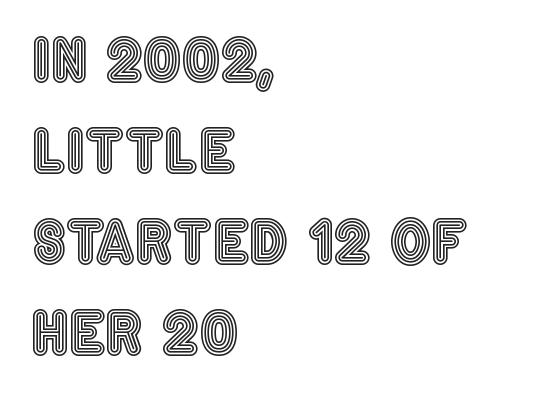
{"italic": "no", "width": "condensed", "x_height": "large", "monospaced": "no", "underline": "no", "align": "left", "line_spacing": "normal", "line_spacing_ratio": 1.57, "letter_spacing": "normal", "letter_spacing_em": 0.0, "glyph_px": 58}
